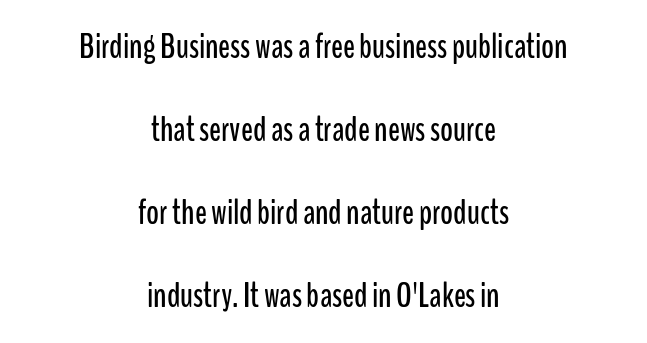
Looks like regular typesetting: each glyph gets only the width it needs. Line starts and ends both wander, symmetrically. Honestly, the letter spacing is just normal — you wouldn't notice it. Airy leading. Every character sits straight up, as roman type does.
